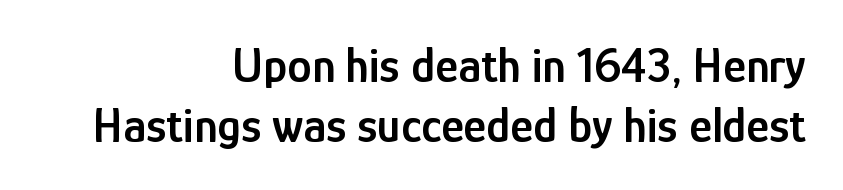
{"serif": "no", "italic": "no", "bold": "semi", "weight": "semibold", "width": "condensed", "stroke_contrast": "low", "x_height": "medium", "monospaced": "no", "underline": "no", "align": "right", "line_spacing_ratio": 1.22, "letter_spacing": "normal", "letter_spacing_em": 0.0, "glyph_px": 49}
